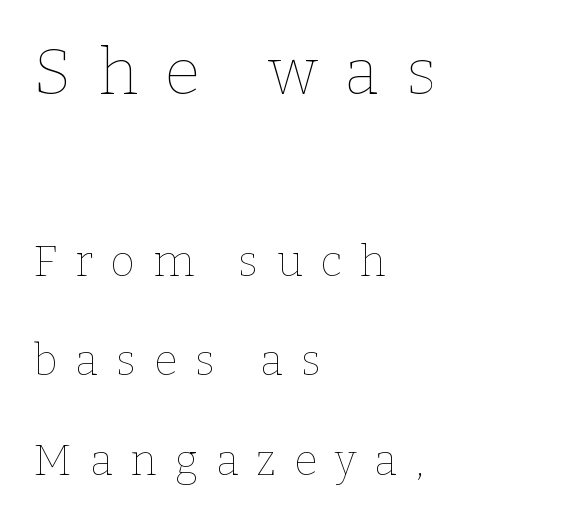
{"italic": "no", "bold": "no", "weight": "thin", "width": "normal", "stroke_contrast": "low", "x_height": "medium", "monospaced": "no", "underline": "no", "align": "left", "line_spacing": "loose", "line_spacing_ratio": 2.31, "letter_spacing": "wide", "letter_spacing_em": 0.41, "larger_block": "first", "size_ratio": 1.51, "glyph_px": 65}
